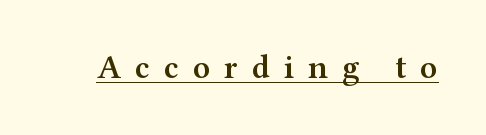
The image shows 33 px semibold, wide serif type, upright; set unusually wide letter spacing (+0.43 em), underlined; medium stroke contrast and a medium x-height.
